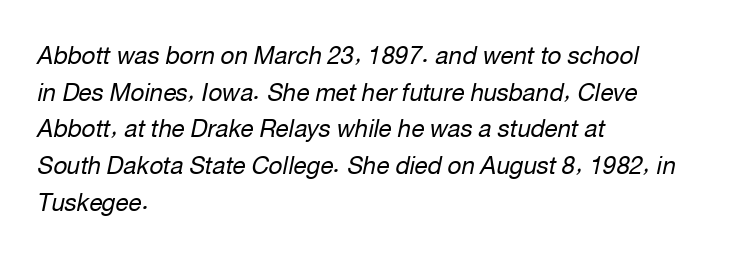
This is not heavy type; no bold has been used. Honestly, there is no underline to notice here at all. The glyphs look as if they've been sheared to an angle. The rag falls on the right side of this text block. Words appear dense and cohesive because spacing is normal. Leading matches the norm, producing a regular column.
